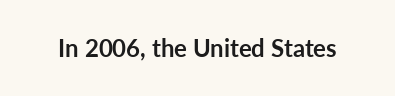
The image shows 24 px bold type, upright; set normal letter spacing, not underlined.
